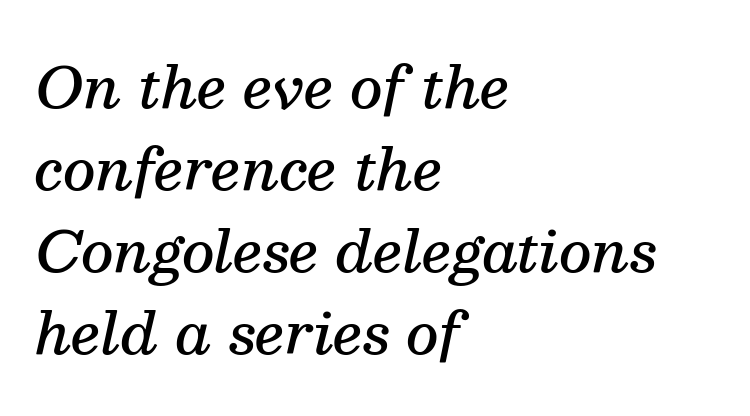
The image shows 57 px semibold serif type, italic (leaning right); set left-aligned, normal line spacing (1.44x), normal letter spacing, not underlined; medium stroke contrast and a medium x-height.
